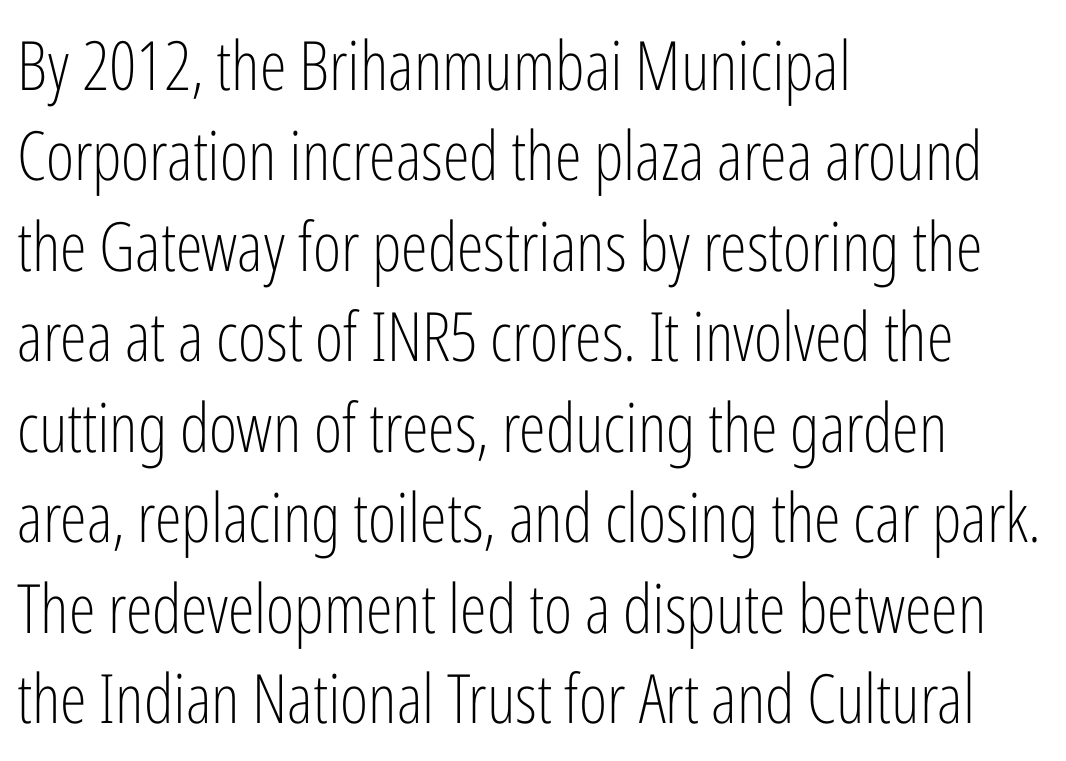
{"serif": "no", "italic": "no", "bold": "no", "weight": "light", "width": "condensed", "stroke_contrast": "low", "x_height": "medium", "monospaced": "no", "underline": "no", "align": "left", "line_spacing": "normal", "line_spacing_ratio": 1.33, "letter_spacing": "normal", "letter_spacing_em": 0.0, "glyph_px": 68}
